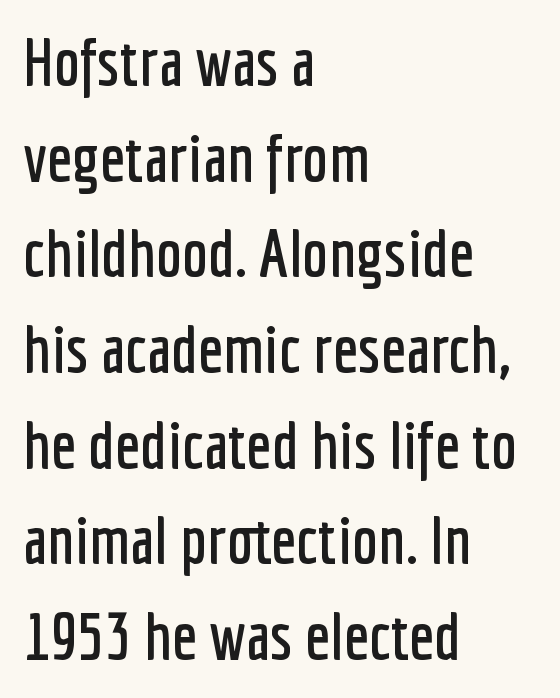
The image shows 66 px condensed sans-serif type, upright; set left-aligned, normal line spacing (1.45x), normal letter spacing, not underlined; low stroke contrast and a medium x-height.
